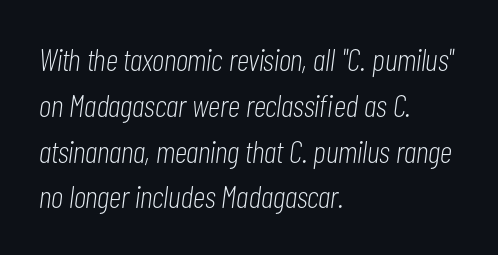
{"italic": "yes", "lean": "right", "slant_degrees": 7, "bold": "no", "weight": "light", "width": "condensed", "stroke_contrast": "low", "x_height": "medium", "monospaced": "no", "underline": "no", "align": "left", "line_spacing": "normal", "line_spacing_ratio": 1.43, "letter_spacing": "normal", "letter_spacing_em": 0.0, "glyph_px": 32}
